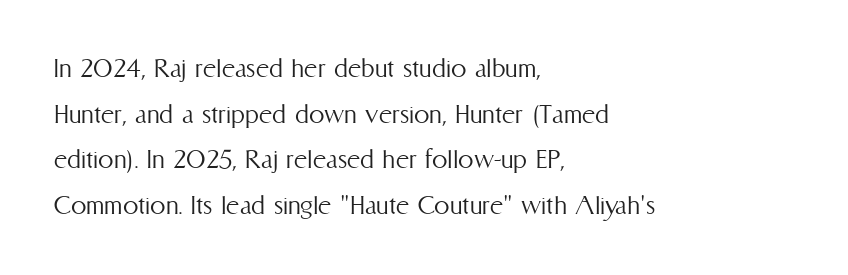
{"italic": "no", "bold": "no", "weight": "light", "width": "condensed", "stroke_contrast": "medium", "x_height": "medium", "monospaced": "no", "underline": "no", "align": "left", "line_spacing": "normal", "line_spacing_ratio": 1.47, "letter_spacing": "normal", "letter_spacing_em": 0.0, "glyph_px": 31}
